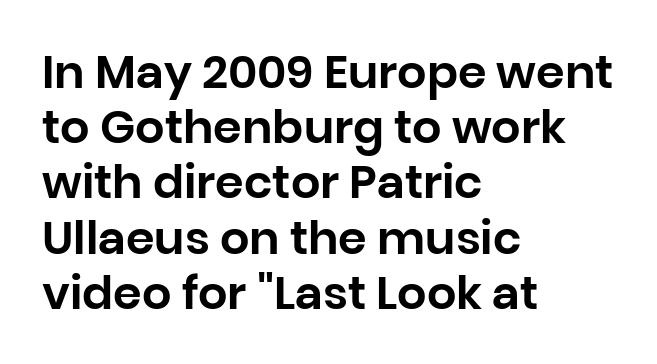
{"serif": "no", "italic": "no", "width": "normal", "stroke_contrast": "low", "x_height": "large", "monospaced": "no", "underline": "no", "align": "left", "line_spacing_ratio": 1.2, "letter_spacing": "normal", "letter_spacing_em": 0.0, "glyph_px": 46}
